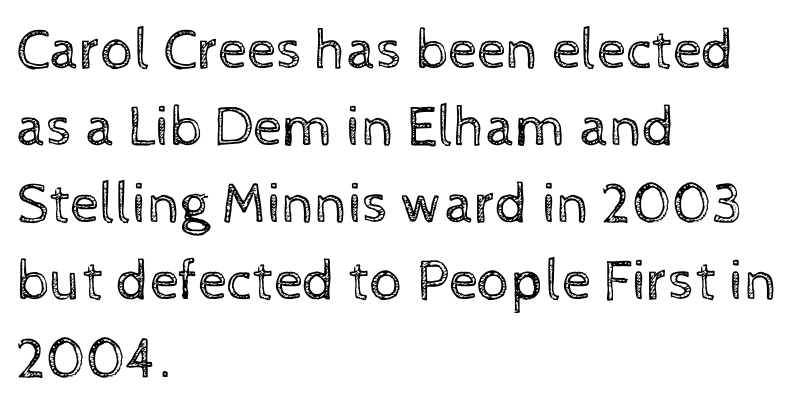
{"italic": "no", "bold": "no", "weight": "regular", "width": "normal", "x_height": "medium", "monospaced": "no", "underline": "no", "align": "left", "line_spacing": "normal", "line_spacing_ratio": 1.33, "letter_spacing": "normal", "letter_spacing_em": 0.0, "glyph_px": 58}
